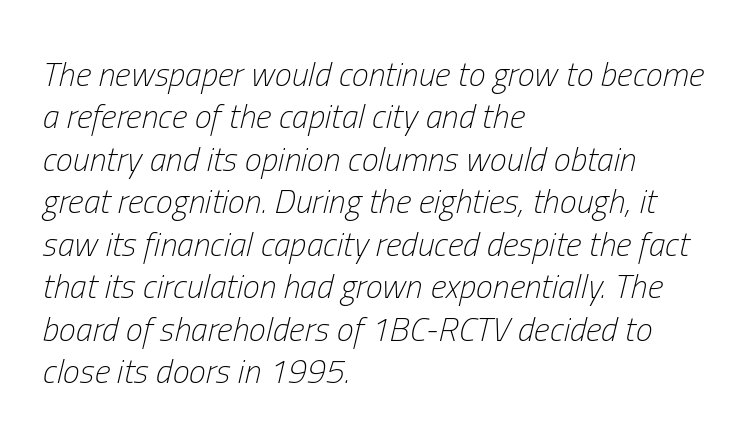
Q: Is the text bold? A: No.
Q: Is the text italic (slanted)? A: Yes, it leans right by about 13 degrees.
Q: Is the text underlined? A: No.
Q: How is the paragraph aligned? A: Left-aligned.
Q: Is the spacing between letters normal or unusually wide? A: Normal.
Q: Is the spacing between lines tight, normal or loose? A: Normal.
Q: Width (condensed, normal, or wide)? A: Condensed.
Q: Stroke contrast? A: Low.
Q: x-height? A: Medium.
Q: Monospaced? A: No.
